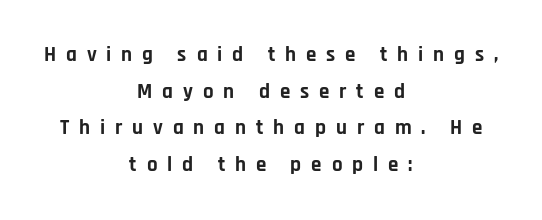
Q: Is the text bold? A: Yes.
Q: Is the text italic (slanted)? A: No, it is upright.
Q: Is the text underlined? A: No.
Q: How is the paragraph aligned? A: Centered.
Q: Is the spacing between letters normal or unusually wide? A: Unusually wide.
